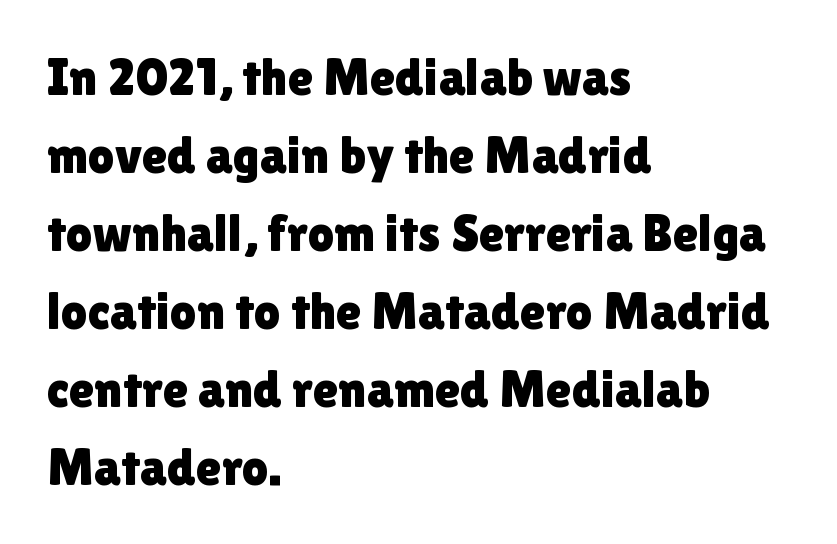
The image shows 52 px sans-serif type, upright; set left-aligned, normal line spacing (1.5x), normal letter spacing, not underlined; a medium x-height.
